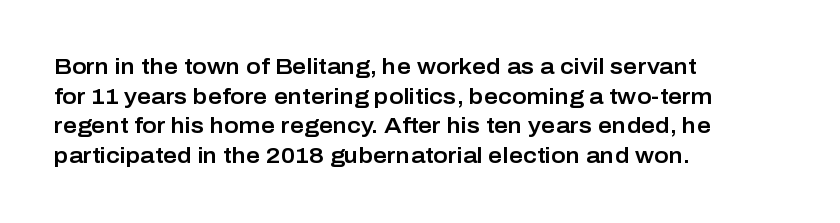
The passage shown stacks its lines at a standard gap. Look at the tracking — it's just the regular setting, nothing added. A typesetter would mark this as roman, not italic. Underlining? Definitely not there. One-word summary of the alignment: left.
